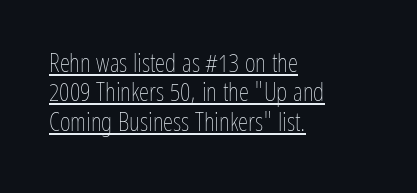
Q: Is the text bold? A: No.
Q: Is the text italic (slanted)? A: No, it is upright.
Q: Is the text underlined? A: Yes.
Q: How is the paragraph aligned? A: Left-aligned.
Q: Is the spacing between letters normal or unusually wide? A: Normal.
Q: Is the spacing between lines tight, normal or loose? A: Tight.
